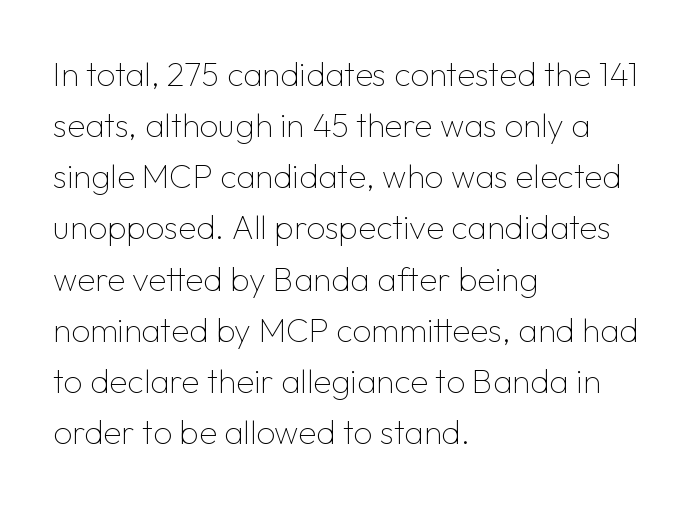
Looks like regular typesetting: each glyph gets only the width it needs. The type family on display is of the sans-serif kind. The paragraph shown leans on its left margin. Is the stroke heavy? The answer is a plain regular-or-lighter.
